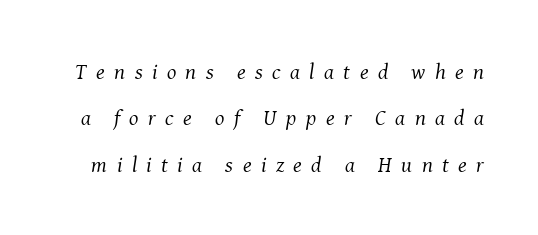
Q: Is the text bold? A: No.
Q: Is the text italic (slanted)? A: Yes, it leans right by about 8 degrees.
Q: Is the text underlined? A: No.
Q: Is the spacing between letters normal or unusually wide? A: Unusually wide.
Q: Is the spacing between lines tight, normal or loose? A: Loose.
